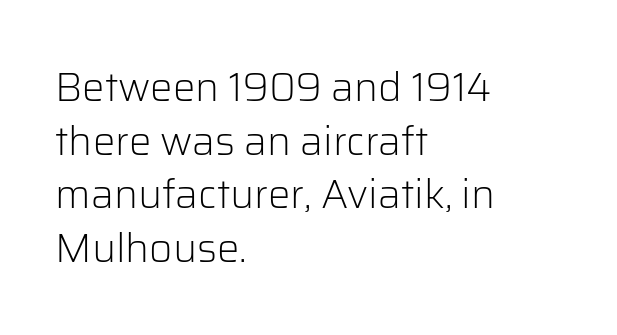
Each stroke keeps to a modest, everyday thickness or less. The rendering anchors every line to the left-hand side. Character widths vary here, with narrow letters taking less room than wide ones. Italic: no, the glyphs are upright roman.
